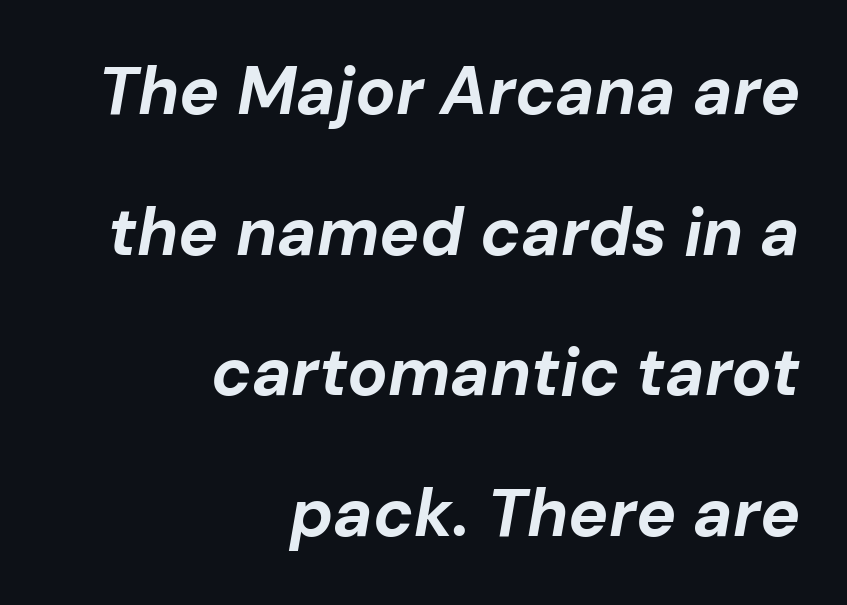
Think of a printed novel: that variable character pitch is what you see here. The rendering anchors every line to the right-hand side. The area under the type is left untouched. Slant detected: the letters are inclined.
